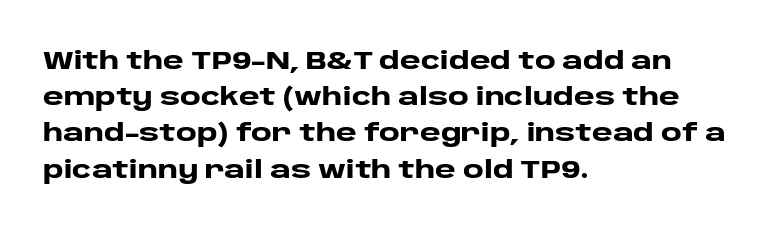
Typesetter's note: full bold, strokes at maximum text heaviness. Rendered with straight, roman letterforms. The line-height multiplier appears to be the usual default. Words appear dense and cohesive because spacing is normal. A student would call this left alignment; a typographer would say flush left, rag right. The baseline area is clear.
